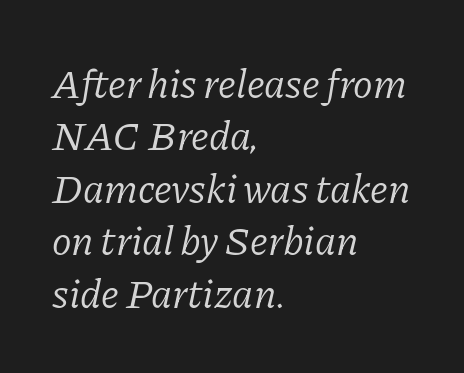
The vertical gap from one line to the next is medium. Each stroke keeps to a modest, everyday thickness or less. The gaps between neighbouring characters are ordinary and unremarkable. To sum up the face: it has serifs.
